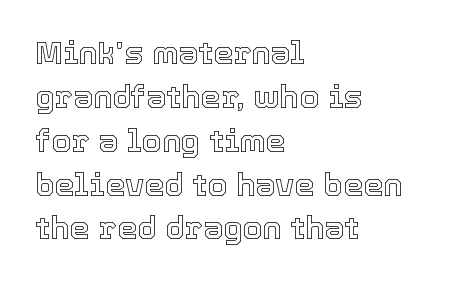
The text block is weighted toward the left margin, trailing off unevenly rightward. The passage shown is typed in a proportional face where columns would drift. Clear beneath every line of the passage. This rendering leaves character spacing at its baseline value. The leading is moderate, giving the passage an even texture. Rendered with straight, roman letterforms.
